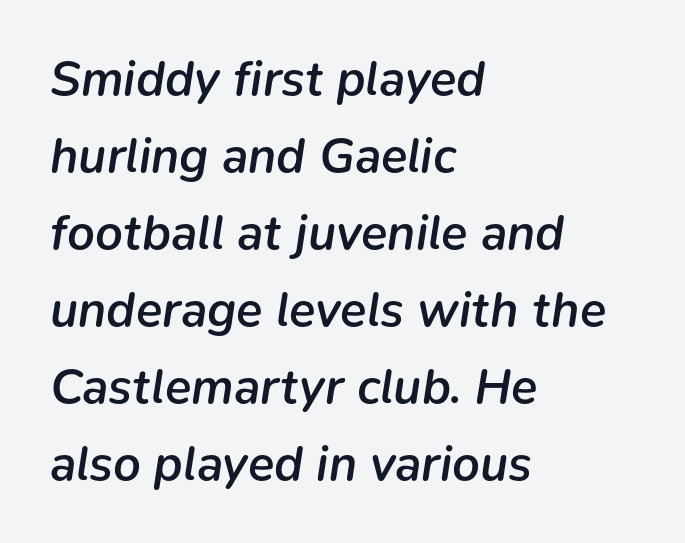
This sample is left-justified, so line endings fall wherever the words run out. The typography opts for an oblique posture over an upright one. The space directly below the letters is spotless. Spacing between characters is what you'd get straight out of the box.
